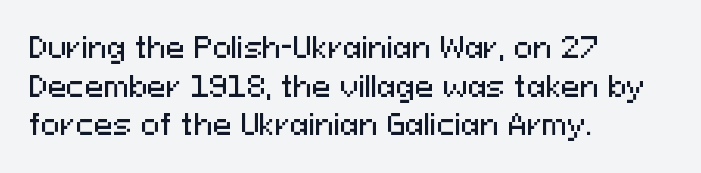
Casual observation: everything's shoved over to the left. Serif or sans? Sans — the stroke terminals are bare. Nobody touched the tracking dial on this one. The string is rendered with underlining switched off.
